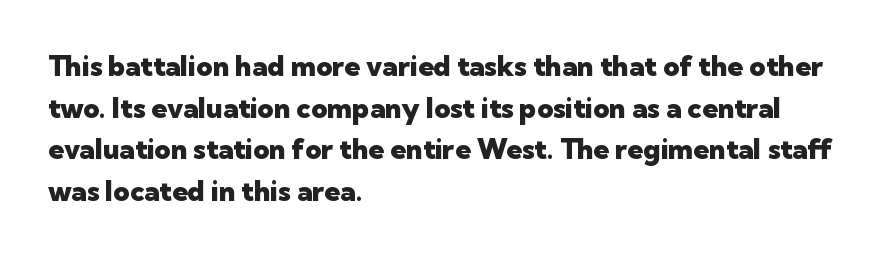
The image shows 28 px heavy sans-serif type, upright; set left-aligned, normal line spacing (1.49x), normal letter spacing, not underlined; low stroke contrast and a medium x-height.
